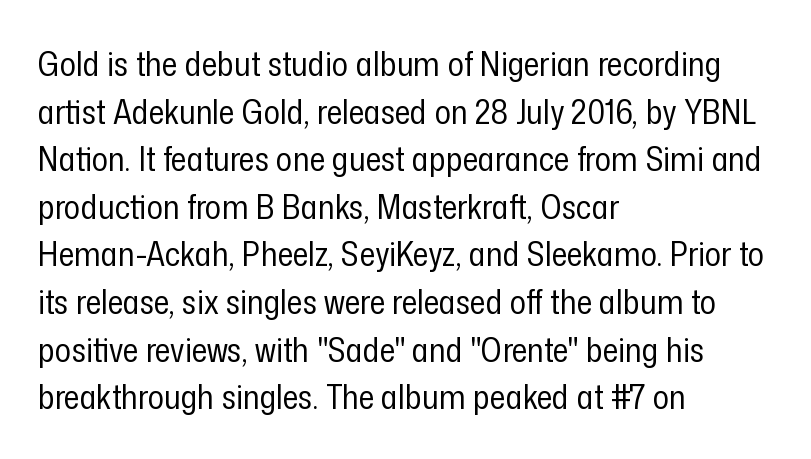
The cut favours lightness, reaching ordinary text weight at its darkest. The typography opts for an upright posture over an oblique one. Compared with typical body copy, the letter spacing here is the same. This rendering employs a face without finishing strokes, i.e., a sans-serif. The letters advance in unequal steps, a hallmark of proportional type.
